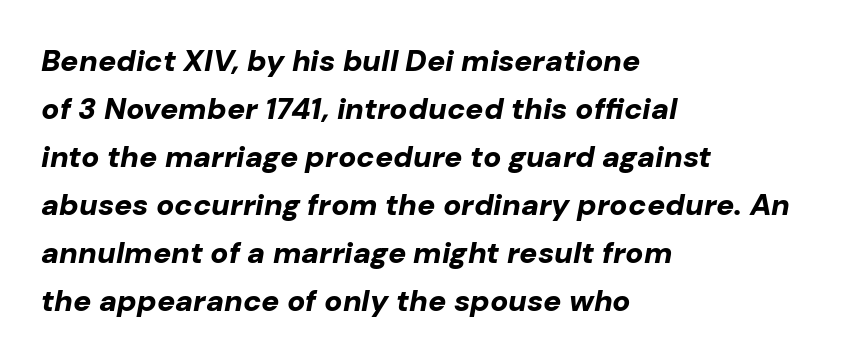
{"italic": "yes", "lean": "right", "slant_degrees": 10, "bold": "yes", "weight": "bold", "width": "normal", "stroke_contrast": "low", "x_height": "medium", "monospaced": "no", "underline": "no", "align": "left", "line_spacing": "normal", "line_spacing_ratio": 1.6, "letter_spacing": "normal", "letter_spacing_em": 0.0, "glyph_px": 30}
